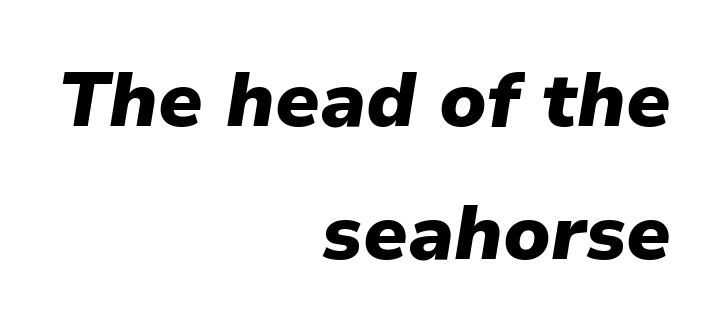
The image shows 77 px heavy type, italic (leaning right); set right-aligned, line spacing 1.73x, normal letter spacing, not underlined; low stroke contrast and a medium x-height.
